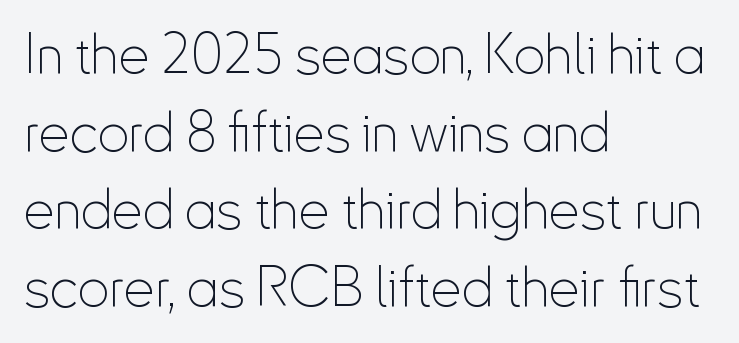
Q: Is the text bold? A: No.
Q: Is the text italic (slanted)? A: No, it is upright.
Q: Is the typeface a serif or a sans-serif typeface? A: Sans-serif.
Q: Is the text underlined? A: No.
Q: How is the paragraph aligned? A: Left-aligned.
Q: Is the spacing between letters normal or unusually wide? A: Normal.
Q: Is the spacing between lines tight, normal or loose? A: Normal.
Q: Width (condensed, normal, or wide)? A: Condensed.
Q: Stroke contrast? A: Low.
Q: x-height? A: Small.
Q: Monospaced? A: No.
